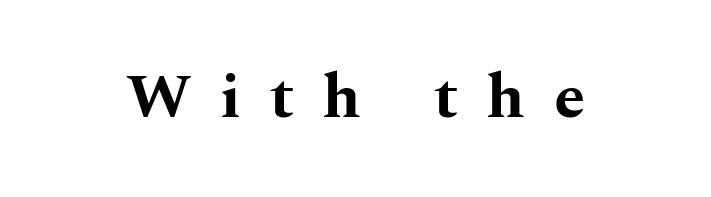
{"serif": "yes", "italic": "no", "bold": "yes", "weight": "bold", "width": "wide", "stroke_contrast": "medium", "x_height": "medium", "monospaced": "no", "underline": "no", "letter_spacing": "wide", "letter_spacing_em": 0.45, "glyph_px": 63}
